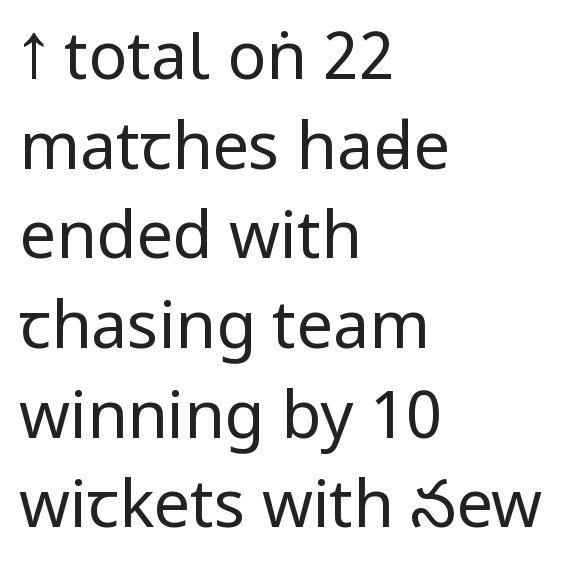
Weight: in the light-to-regular range. Does the copy run flush right? No — it runs flush left. Italic: no, the glyphs are upright roman. Are there feet on the stems? There aren't — it's a sans. Letters rest on an invisible, unmarked baseline. Whoever set this chose a conventional vertical rhythm.
